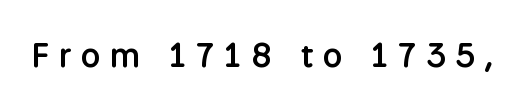
Here the designer chose a conventional face with non-uniform glyph widths. The lettering stays uniformly vertical, giving the passage a roman look. Honestly, there is no underline to notice here at all. In terms of letterform style, serifs are entirely absent.
